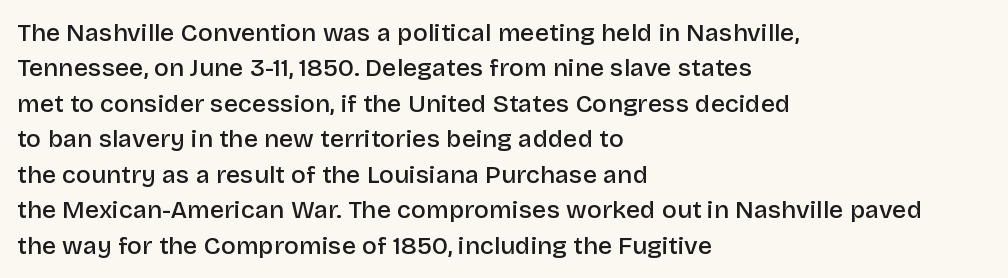
Q: Is the text bold? A: Semi-bold.
Q: Is the text italic (slanted)? A: No, it is upright.
Q: Is the text underlined? A: No.
Q: How is the paragraph aligned? A: Left-aligned.
Q: Is the spacing between letters normal or unusually wide? A: Normal.
Q: Is the spacing between lines tight, normal or loose? A: Normal.
